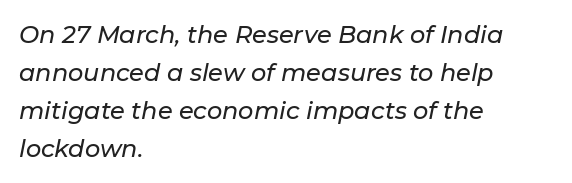
The image shows 24 px text type, italic (leaning right); set left-aligned, normal line spacing (1.58x), normal letter spacing, not underlined.
